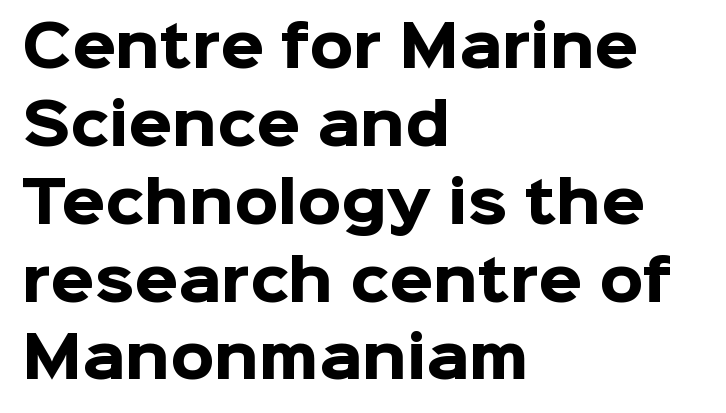
{"serif": "no", "italic": "no", "bold": "yes", "weight": "heavy", "width": "normal", "stroke_contrast": "low", "x_height": "medium", "monospaced": "no", "underline": "no", "align": "left", "line_spacing": "normal", "line_spacing_ratio": 1.39, "letter_spacing": "normal", "letter_spacing_em": 0.0, "glyph_px": 56}
